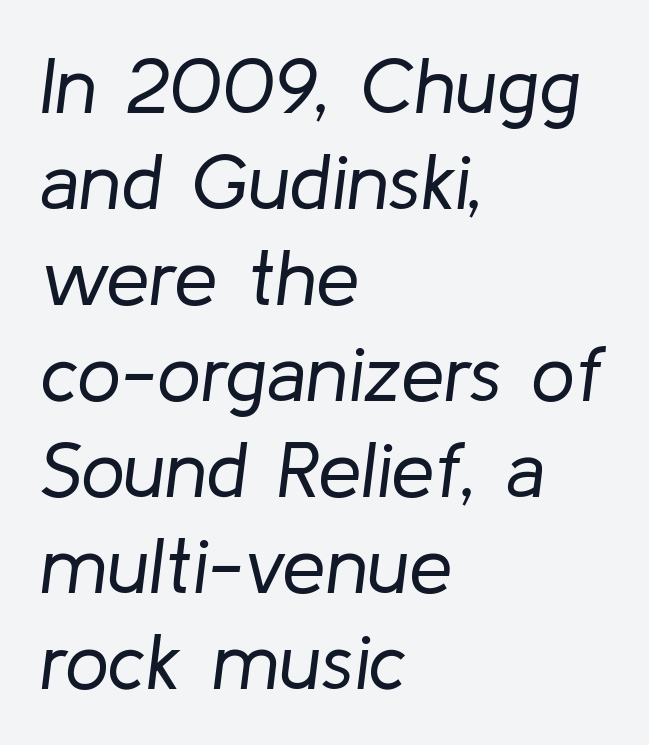
Q: Is the text bold? A: No.
Q: Is the text italic (slanted)? A: Yes, it leans right by about 8 degrees.
Q: Is the text underlined? A: No.
Q: How is the paragraph aligned? A: Left-aligned.
Q: Is the spacing between letters normal or unusually wide? A: Normal.
Q: Width (condensed, normal, or wide)? A: Normal.
Q: Stroke contrast? A: Low.
Q: x-height? A: Medium.
Q: Monospaced? A: No.
